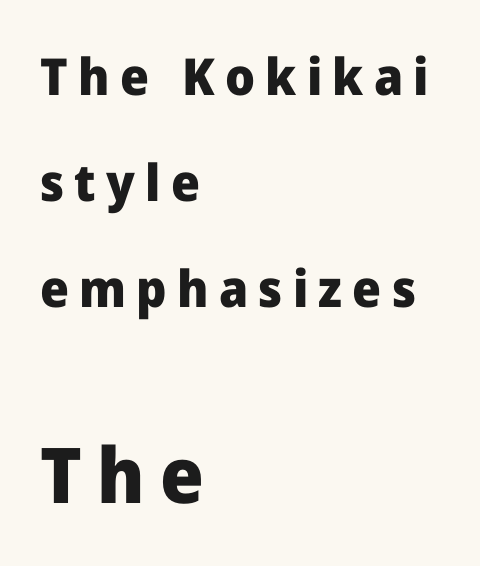
The image shows 77 px heavy sans-serif type, upright; set left-aligned, loose line spacing (2.08x), unusually wide letter spacing (+0.2 em), not underlined; the second (bottom) block is 1.51x larger; low stroke contrast and a medium x-height.
